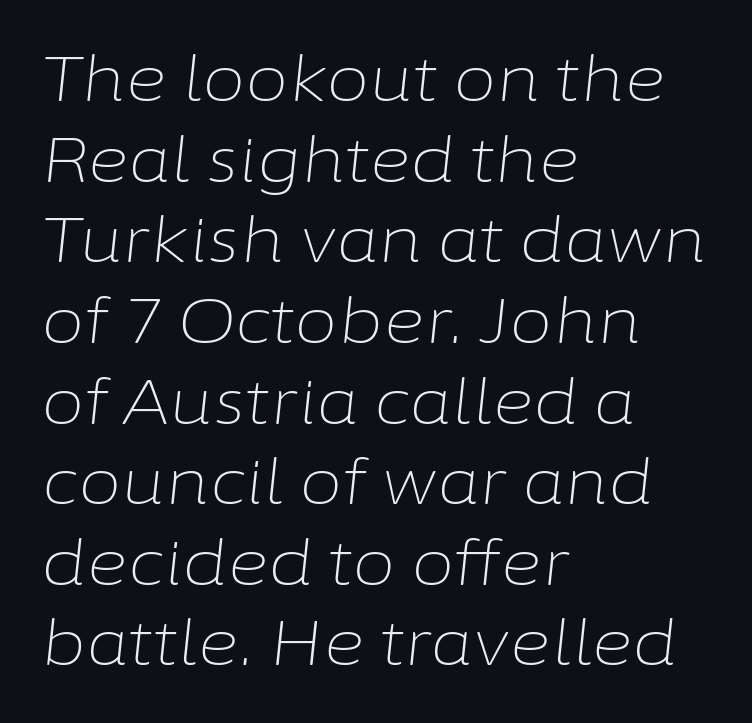
The image shows 63 px light type, italic (leaning right); set left-aligned, normal line spacing (1.28x), normal letter spacing, not underlined; low stroke contrast and a medium x-height.
